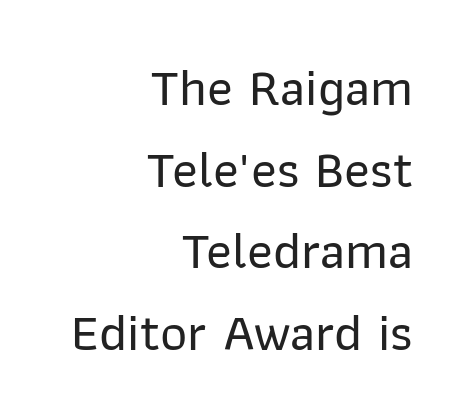
Q: Is the text italic (slanted)? A: No, it is upright.
Q: Is the typeface a serif or a sans-serif typeface? A: Sans-serif.
Q: Is the text underlined? A: No.
Q: How is the paragraph aligned? A: Right-aligned.
Q: Is the spacing between letters normal or unusually wide? A: Normal.
Q: Is the spacing between lines tight, normal or loose? A: Normal.
Q: Width (condensed, normal, or wide)? A: Normal.
Q: Stroke contrast? A: Low.
Q: x-height? A: Medium.
Q: Monospaced? A: No.
